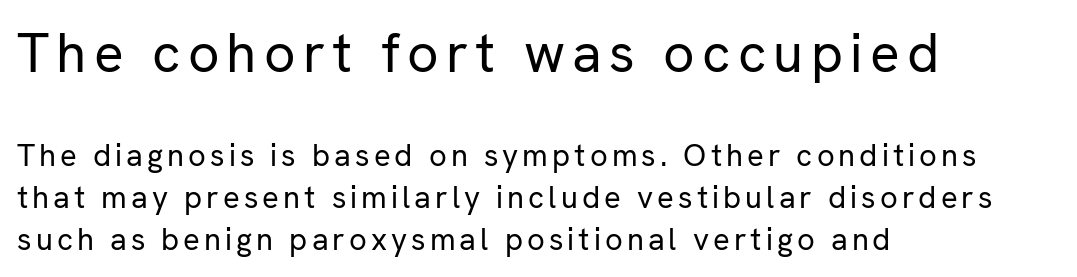
Q: Is the text bold? A: No.
Q: Is the text italic (slanted)? A: No, it is upright.
Q: Is the typeface a serif or a sans-serif typeface? A: Sans-serif.
Q: Is the text underlined? A: No.
Q: How is the paragraph aligned? A: Left-aligned.
Q: Is the spacing between lines tight, normal or loose? A: Normal.
Q: Which block of text is set in a larger size, the first (top) or the second (bottom)? A: The first (top) one.
Q: Width (condensed, normal, or wide)? A: Normal.
Q: Stroke contrast? A: Low.
Q: x-height? A: Medium.
Q: Monospaced? A: No.
